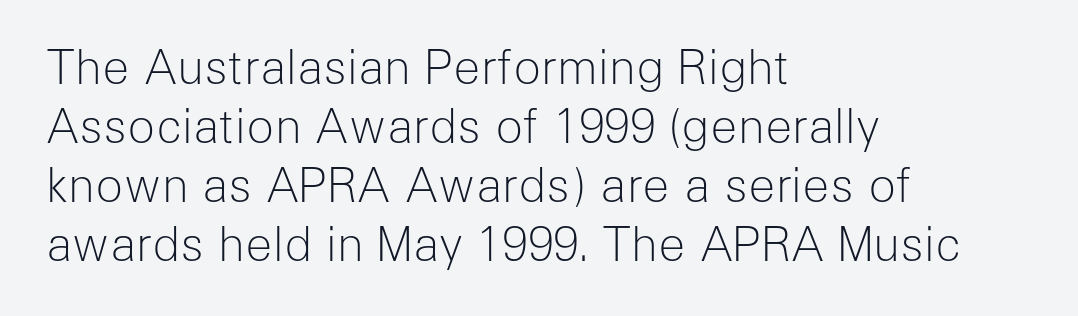
Words float on clear page, feet unadorned. This sample is left-justified, so line endings fall wherever the words run out. Stems here are at most as thick as an everyday book face. Here the designer chose a conventional face with non-uniform glyph widths. These lines keep a tight, regular rhythm from letter to letter.
